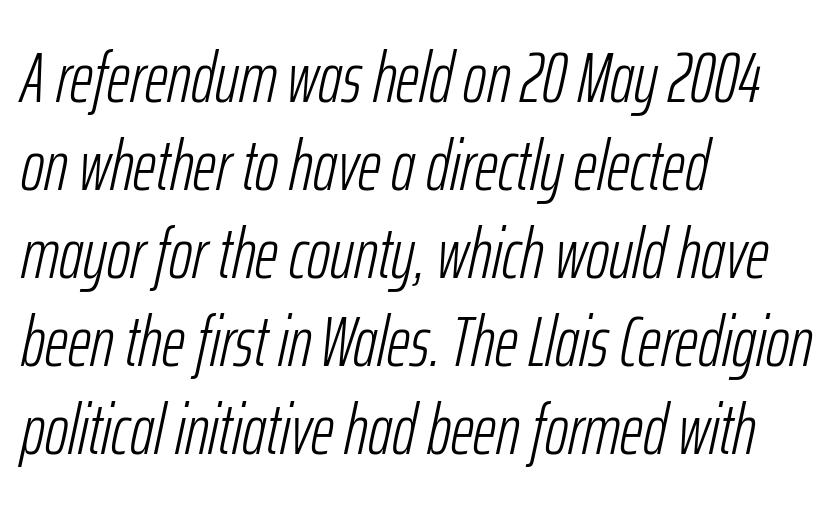
{"italic": "yes", "lean": "right", "slant_degrees": 12, "bold": "no", "weight": "light", "width": "condensed", "stroke_contrast": "low", "x_height": "medium", "monospaced": "no", "underline": "no", "align": "left", "line_spacing_ratio": 1.24, "letter_spacing": "normal", "letter_spacing_em": 0.0, "glyph_px": 71}
